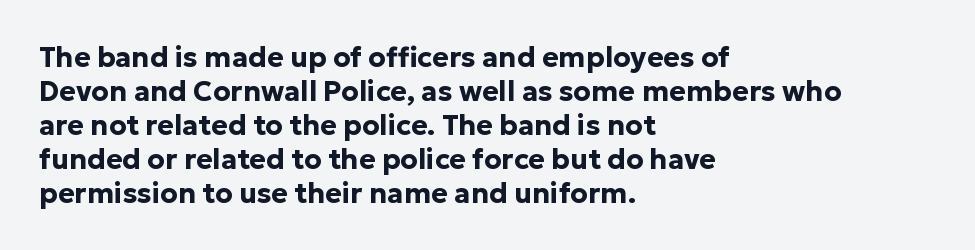
Q: Is the text bold? A: Yes.
Q: Is the text italic (slanted)? A: No, it is upright.
Q: Is the typeface a serif or a sans-serif typeface? A: Sans-serif.
Q: Is the text underlined? A: No.
Q: How is the paragraph aligned? A: Left-aligned.
Q: Is the spacing between letters normal or unusually wide? A: Normal.
Q: Width (condensed, normal, or wide)? A: Normal.
Q: Stroke contrast? A: Low.
Q: x-height? A: Medium.
Q: Monospaced? A: No.
